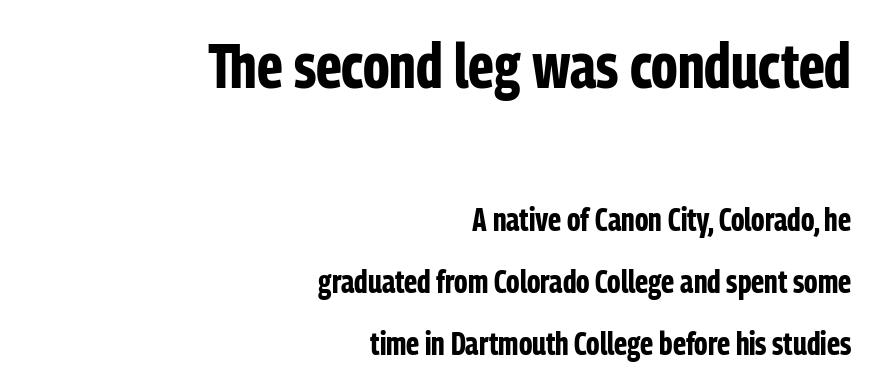
{"serif": "no", "italic": "no", "bold": "yes", "weight": "bold", "width": "condensed", "stroke_contrast": "low", "x_height": "medium", "monospaced": "no", "underline": "no", "align": "right", "line_spacing": "loose", "line_spacing_ratio": 1.94, "letter_spacing": "normal", "letter_spacing_em": 0.0, "larger_block": "first", "size_ratio": 1.97, "glyph_px": 63}
